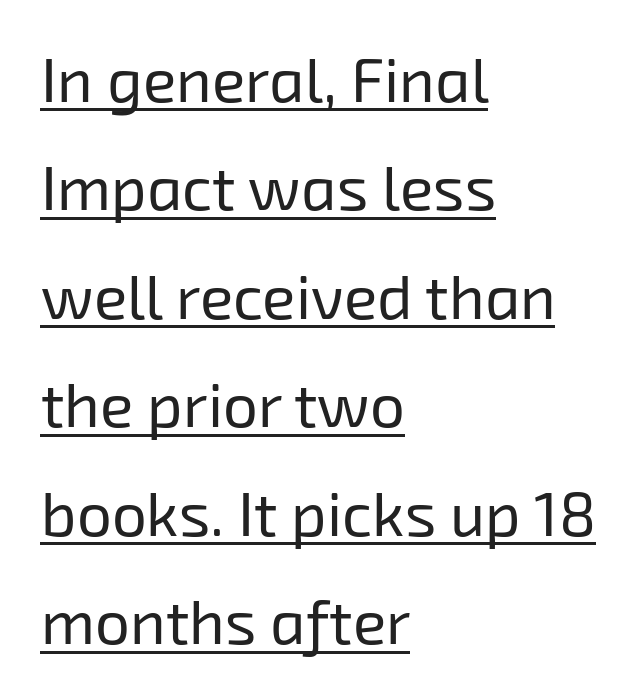
Q: Is the text bold? A: No.
Q: Is the typeface a serif or a sans-serif typeface? A: Sans-serif.
Q: Is the text underlined? A: Yes.
Q: How is the paragraph aligned? A: Left-aligned.
Q: Is the spacing between letters normal or unusually wide? A: Normal.
Q: Width (condensed, normal, or wide)? A: Normal.
Q: Stroke contrast? A: Low.
Q: x-height? A: Medium.
Q: Monospaced? A: No.
